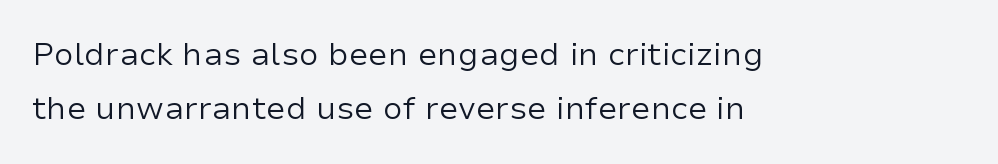
The image shows 32 px regular-weight sans-serif type, upright; set left-aligned, normal line spacing (1.7x), normal letter spacing, not underlined; low stroke contrast and a medium x-height.
